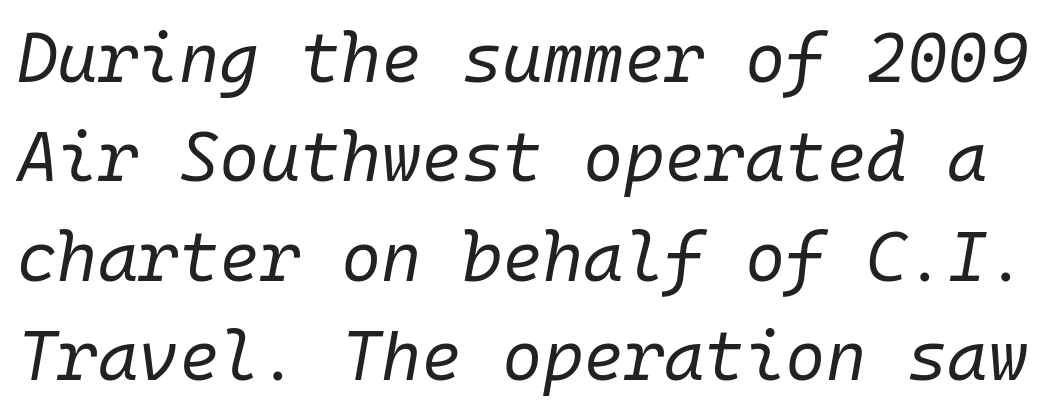
The image shows 69 px regular-weight type, italic (leaning right), monospaced; set normal line spacing (1.44x), normal letter spacing, not underlined; low stroke contrast and a medium x-height.
